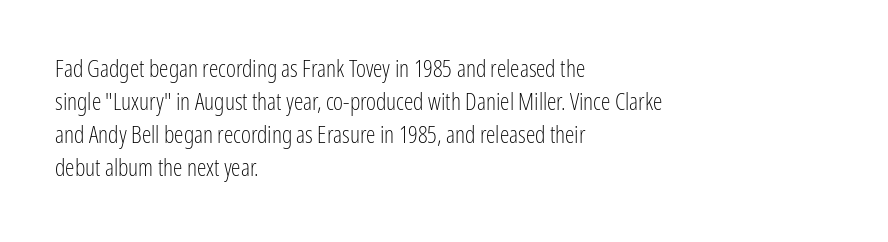
{"italic": "no", "bold": "no", "underline": "no", "align": "left", "line_spacing": "normal", "line_spacing_ratio": 1.38, "letter_spacing": "normal", "letter_spacing_em": 0.0, "glyph_px": 24}
